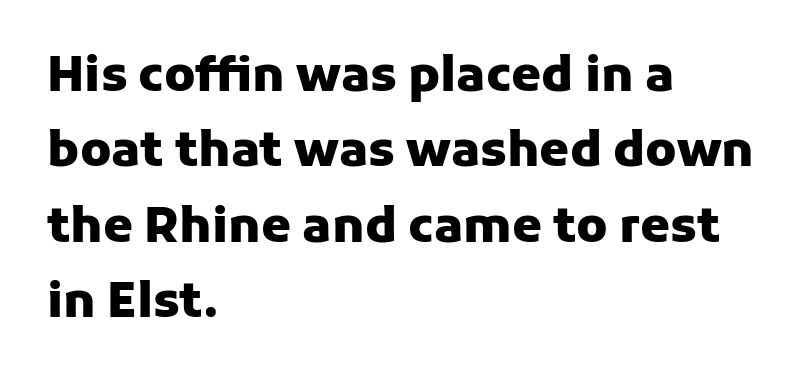
The image shows 48 px heavy sans-serif type, upright; set left-aligned, normal line spacing (1.57x), normal letter spacing, not underlined; low stroke contrast and a medium x-height.
